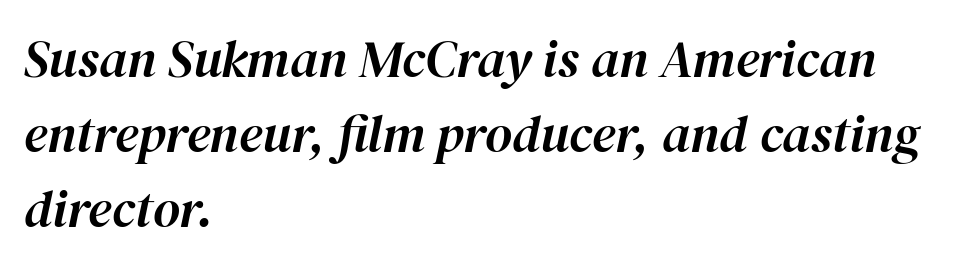
The paragraph shown leans on its left margin. The rendering keeps characters at their native spacing. Honestly, there is no underline to notice here at all. Each letter keeps its own natural width here, so spacing adapts to shape. Rows of type keep a routine distance in the vertical direction. The lettering tilts uniformly, giving the passage an italic look.
